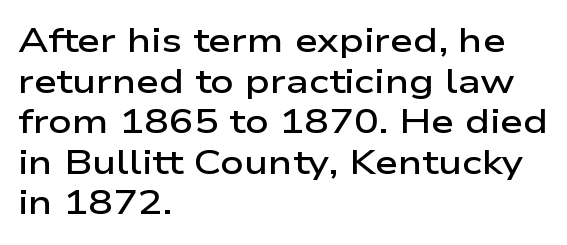
Q: Is the text bold? A: Semi-bold.
Q: Is the text italic (slanted)? A: No, it is upright.
Q: Is the typeface a serif or a sans-serif typeface? A: Sans-serif.
Q: Is the text underlined? A: No.
Q: How is the paragraph aligned? A: Left-aligned.
Q: Is the spacing between letters normal or unusually wide? A: Normal.
Q: Width (condensed, normal, or wide)? A: Wide.
Q: Stroke contrast? A: Low.
Q: x-height? A: Medium.
Q: Monospaced? A: No.
